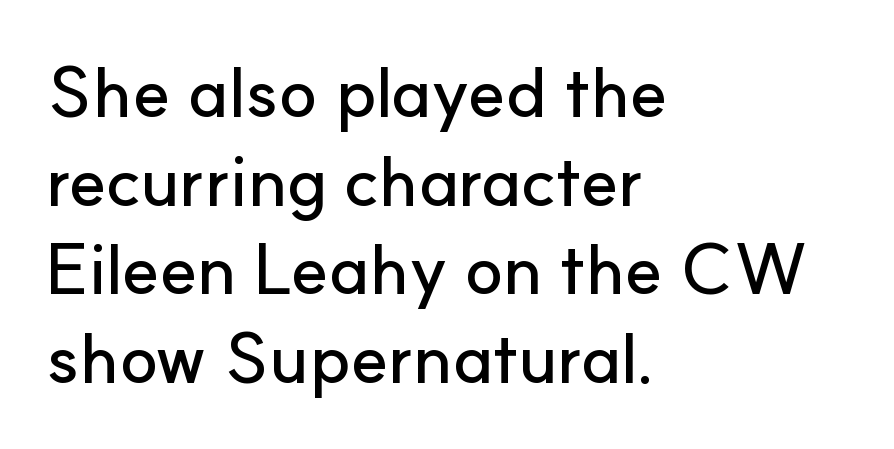
The image shows 71 px sans-serif type, upright; set left-aligned, normal line spacing (1.25x), normal letter spacing, not underlined; low stroke contrast and a small x-height.
